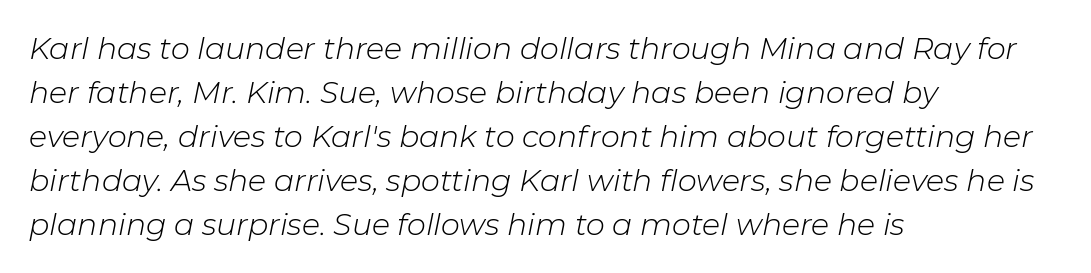
In CSS terms this would be text-align: left. Nothing unusual about the tracking: characters are spaced as the font intends. Unmarked baselines from the first word to the last. The space between consecutive lines is moderate.
